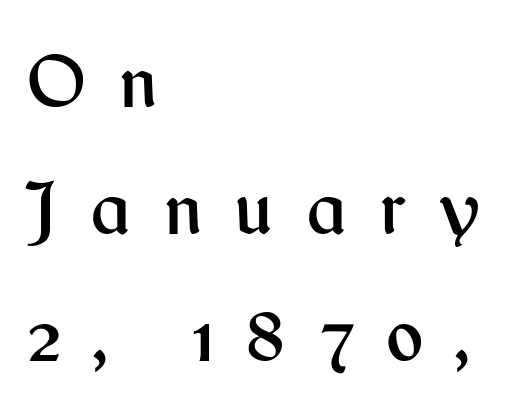
The image shows 78 px sans-serif type, upright; set left-aligned, normal line spacing (1.63x), unusually wide letter spacing (+0.42 em), not underlined; medium stroke contrast and a medium x-height.
